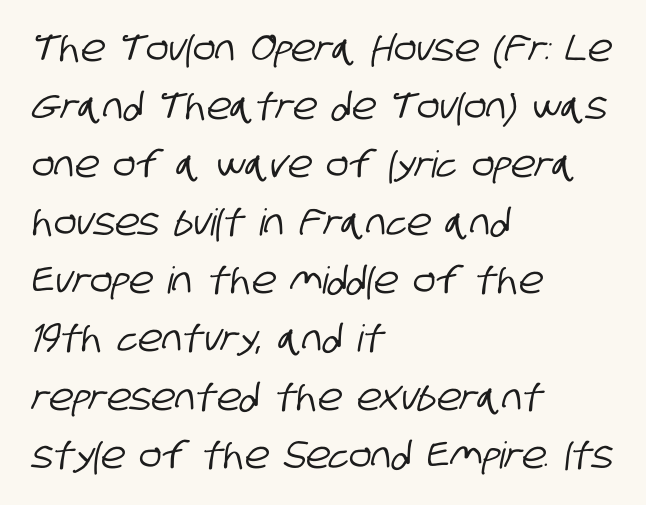
Q: Is the typeface a serif or a sans-serif typeface? A: Sans-serif.
Q: Is the text underlined? A: No.
Q: How is the paragraph aligned? A: Left-aligned.
Q: Is the spacing between letters normal or unusually wide? A: Normal.
Q: Is the spacing between lines tight, normal or loose? A: Normal.
Q: Width (condensed, normal, or wide)? A: Condensed.
Q: Stroke contrast? A: Low.
Q: x-height? A: Large.
Q: Monospaced? A: No.
